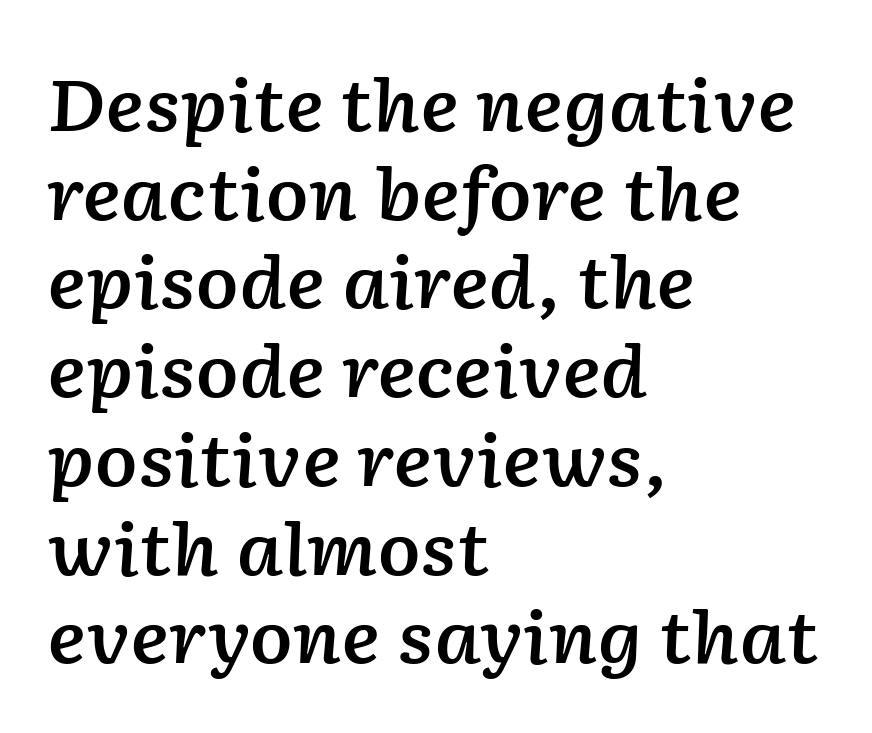
Q: Is the text bold? A: Semi-bold.
Q: Is the text italic (slanted)? A: Yes, it leans right by about 2 degrees.
Q: Is the text underlined? A: No.
Q: How is the paragraph aligned? A: Left-aligned.
Q: Is the spacing between letters normal or unusually wide? A: Normal.
Q: Is the spacing between lines tight, normal or loose? A: Normal.
Q: Width (condensed, normal, or wide)? A: Normal.
Q: Stroke contrast? A: Low.
Q: x-height? A: Medium.
Q: Monospaced? A: No.
